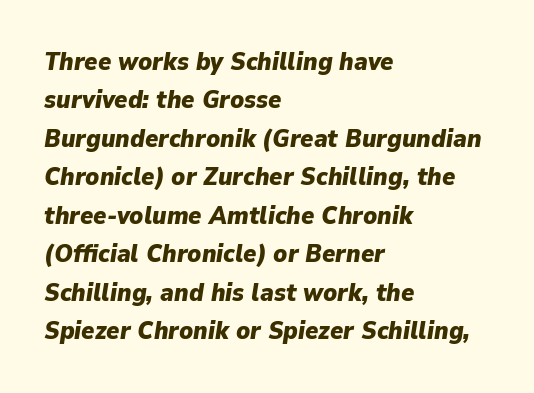
The whole block is typeset with a tilt. A dark, heavy texture on the line: the type is bold. Lines of text with bare space underneath. Short note: letters normally spaced.
